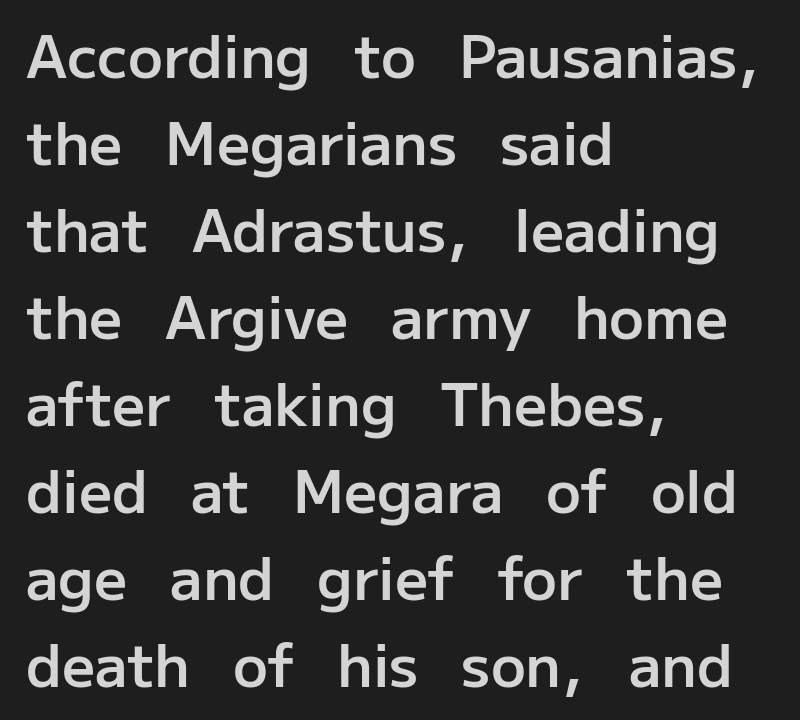
{"serif": "no", "italic": "no", "bold": "semi", "weight": "semibold", "width": "normal", "stroke_contrast": "low", "x_height": "medium", "monospaced": "no", "underline": "no", "align": "left", "line_spacing": "normal", "line_spacing_ratio": 1.5, "letter_spacing": "normal", "letter_spacing_em": 0.0, "glyph_px": 58}
